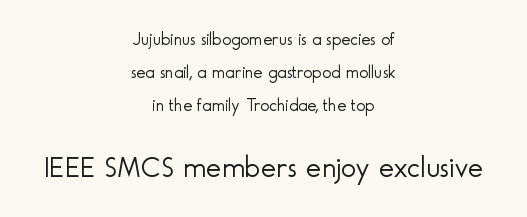
The image shows 29 px light sans-serif type, upright; set centered, loose line spacing (1.95x), normal letter spacing, not underlined; the second (bottom) block is 1.71x larger; a small x-height.
